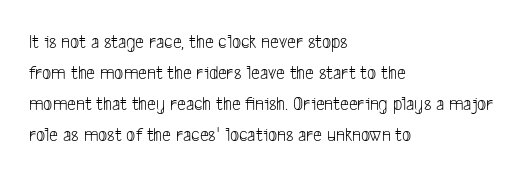
Lines of text with bare space underneath. The vertical gap from one line to the next is medium. Horizontal alignment here is leftward, the default for most running prose. Students, note that the glyphs here touch the page at normal intervals. This reads as an unemphasized weight, regular at the heaviest.
